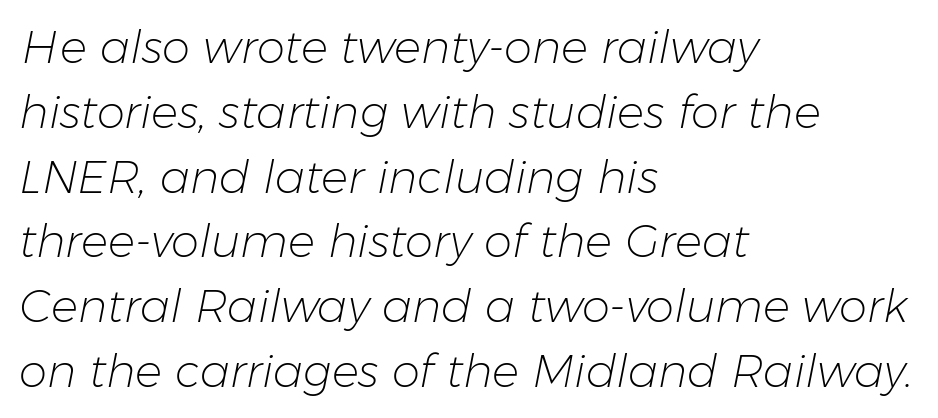
{"italic": "yes", "lean": "right", "slant_degrees": 11, "bold": "no", "weight": "light", "width": "normal", "stroke_contrast": "low", "x_height": "medium", "monospaced": "no", "underline": "no", "align": "left", "line_spacing": "normal", "line_spacing_ratio": 1.44, "letter_spacing": "normal", "letter_spacing_em": 0.0, "glyph_px": 45}
